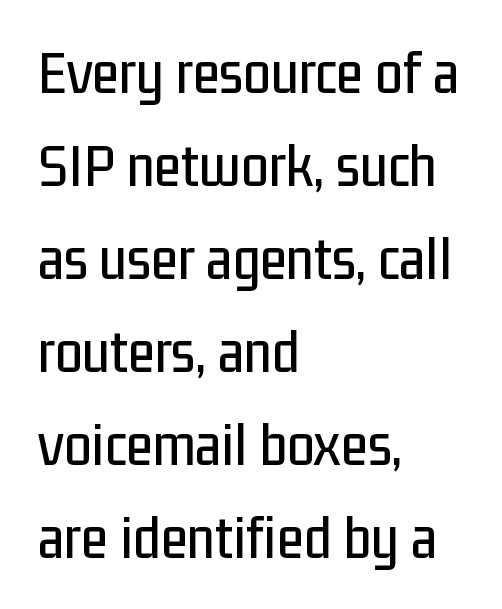
Q: Is the text italic (slanted)? A: No, it is upright.
Q: Is the typeface a serif or a sans-serif typeface? A: Sans-serif.
Q: Is the text underlined? A: No.
Q: How is the paragraph aligned? A: Left-aligned.
Q: Is the spacing between letters normal or unusually wide? A: Normal.
Q: Is the spacing between lines tight, normal or loose? A: Normal.
Q: Width (condensed, normal, or wide)? A: Condensed.
Q: Stroke contrast? A: Low.
Q: x-height? A: Medium.
Q: Monospaced? A: No.
